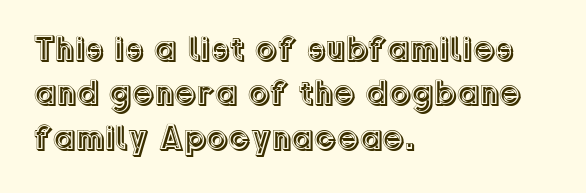
No word sits above an underline. When letters stand straight like this, we call the style roman or upright. The paragraph has a hard left edge and a soft right edge. Leading matches the norm, producing a regular column. These lines are rendered in a variable-pitch font.
